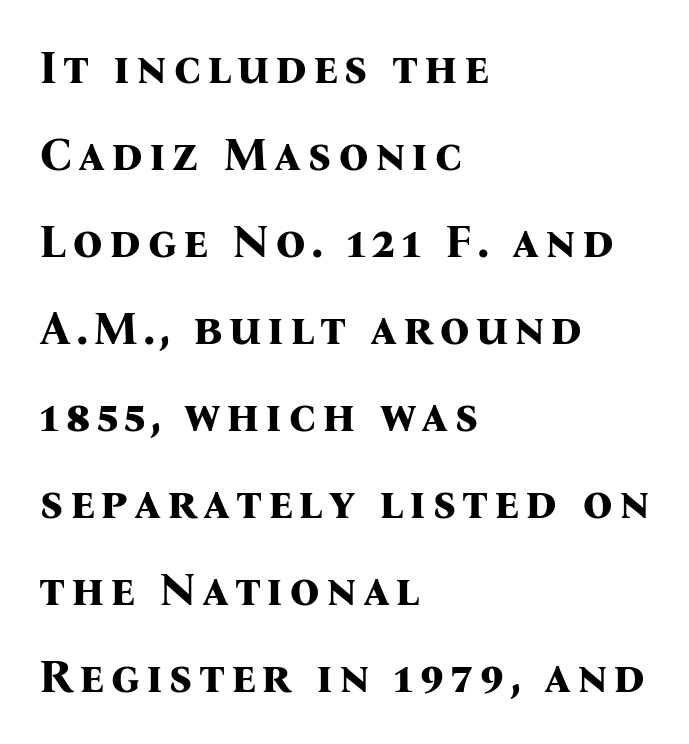
Q: Is the text bold? A: Yes.
Q: Is the text italic (slanted)? A: No, it is upright.
Q: Is the typeface a serif or a sans-serif typeface? A: Serif.
Q: Is the text underlined? A: No.
Q: How is the paragraph aligned? A: Left-aligned.
Q: Width (condensed, normal, or wide)? A: Normal.
Q: Stroke contrast? A: Medium.
Q: x-height? A: Medium.
Q: Monospaced? A: No.
